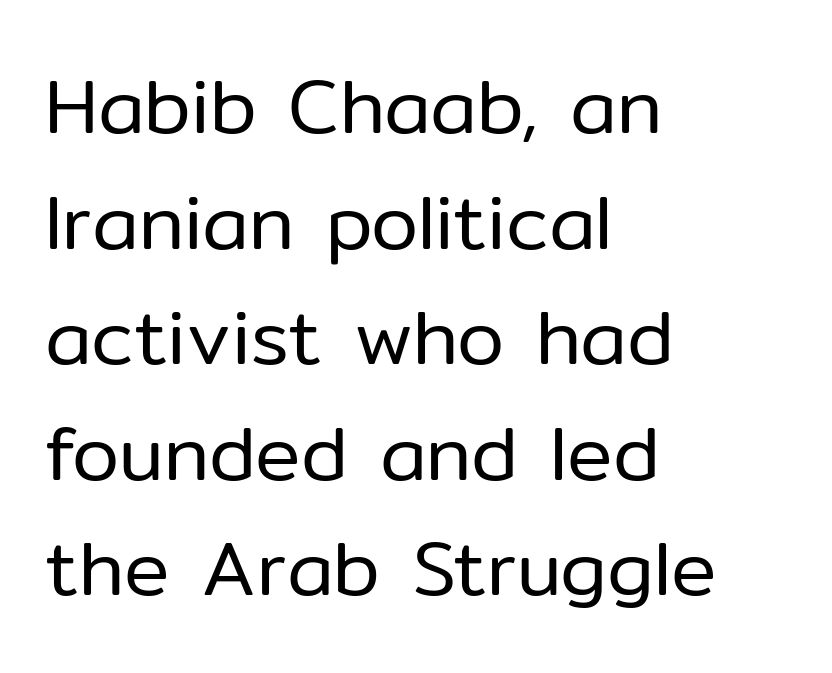
Q: Is the text bold? A: No.
Q: Is the text italic (slanted)? A: No, it is upright.
Q: Is the typeface a serif or a sans-serif typeface? A: Sans-serif.
Q: Is the text underlined? A: No.
Q: How is the paragraph aligned? A: Left-aligned.
Q: Is the spacing between letters normal or unusually wide? A: Normal.
Q: Is the spacing between lines tight, normal or loose? A: Normal.
Q: Width (condensed, normal, or wide)? A: Normal.
Q: Stroke contrast? A: Low.
Q: x-height? A: Medium.
Q: Monospaced? A: No.
